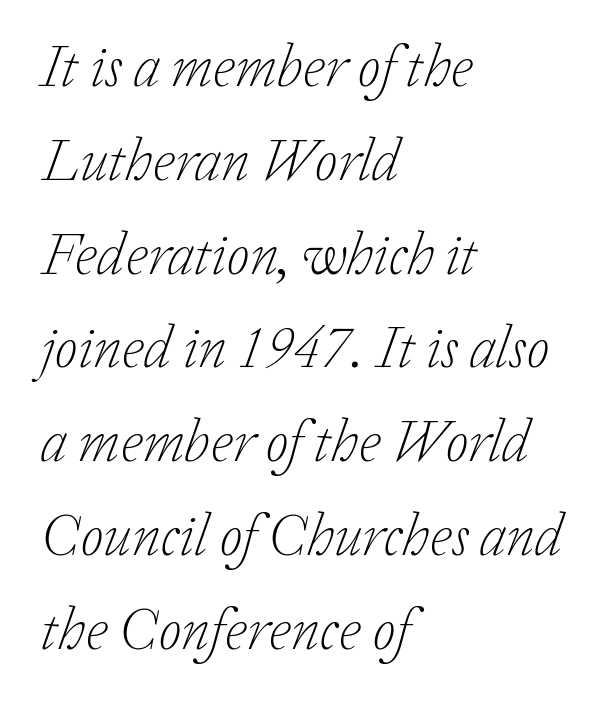
{"serif": "yes", "italic": "yes", "lean": "right", "slant_degrees": 20, "bold": "no", "weight": "light", "width": "normal", "stroke_contrast": "low", "x_height": "medium", "monospaced": "no", "underline": "no", "align": "left", "line_spacing": "normal", "line_spacing_ratio": 1.59, "letter_spacing": "normal", "letter_spacing_em": 0.0, "glyph_px": 59}
